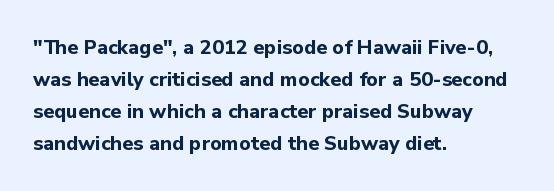
The image shows 20 px bold type, upright; set left-aligned, normal line spacing (1.6x), normal letter spacing, not underlined.
